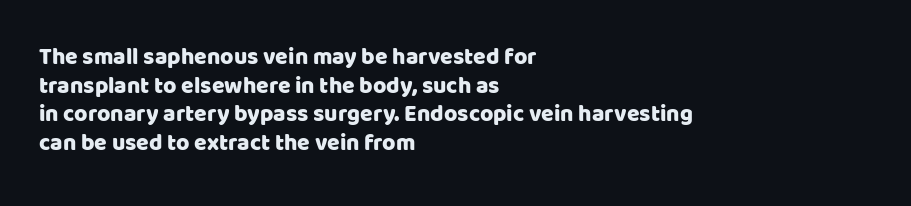
Q: Is the text italic (slanted)? A: No, it is upright.
Q: Is the text underlined? A: No.
Q: How is the paragraph aligned? A: Left-aligned.
Q: Is the spacing between letters normal or unusually wide? A: Normal.
Q: Is the spacing between lines tight, normal or loose? A: Normal.
